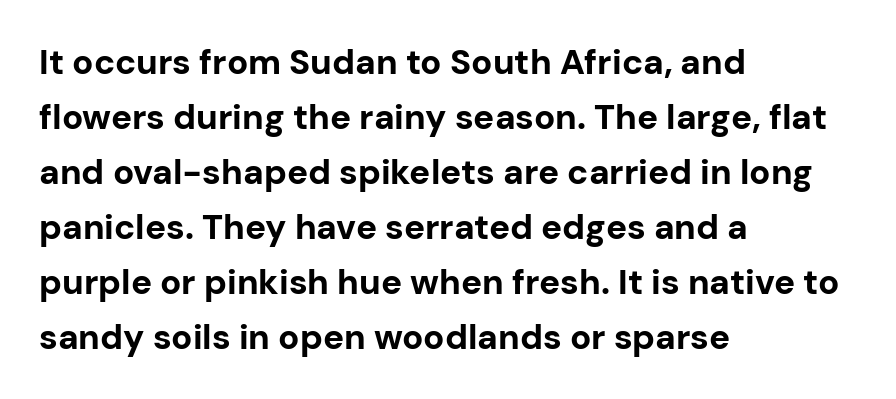
The face used here is a sans, in the tradition of grotesques and geometrics. Ordinary non-slanted type is in use. Character widths vary here, with narrow letters taking less room than wide ones. The strokes are fattened all the way to bold. Regarding leading, the lines here are spaced in the standard way.
